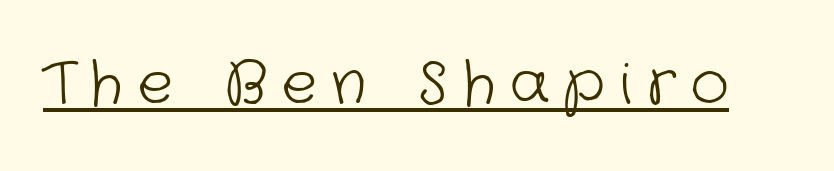
{"serif": "no", "bold": "no", "weight": "light", "width": "normal", "stroke_contrast": "low", "x_height": "medium", "monospaced": "no", "underline": "yes", "letter_spacing": "wide", "letter_spacing_em": 0.25, "glyph_px": 59}
